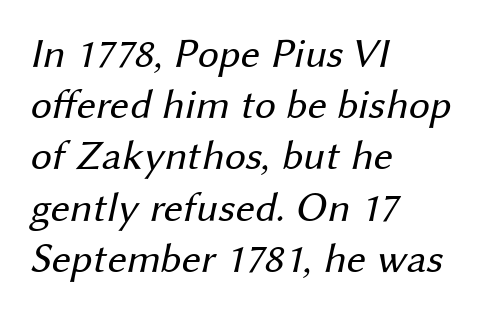
The typeface has the unassuming heft of standard copy or less. The glyphs are unaccompanied by any horizontal stroke below them. Observe the ordinary spacing: letters are neighbours, not strangers. The paragraph shown leans on its left margin.
